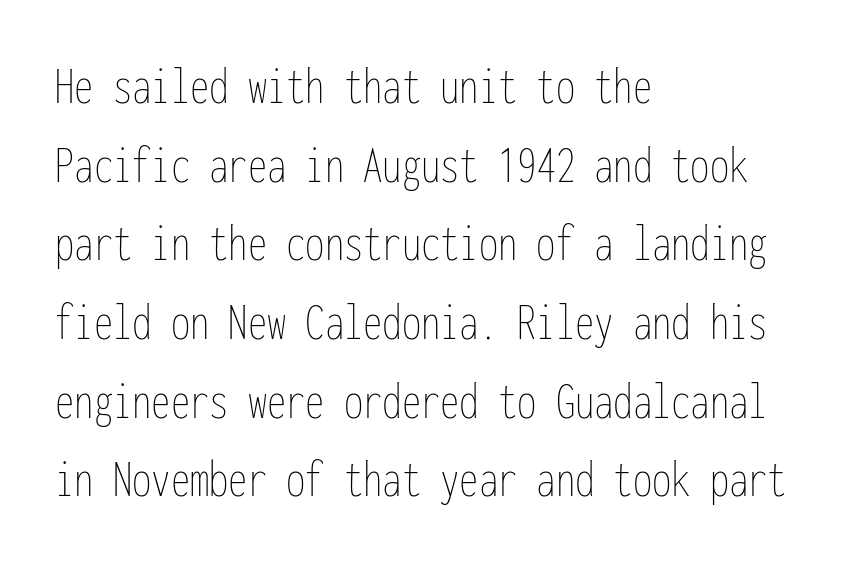
{"italic": "no", "bold": "no", "weight": "thin", "width": "condensed", "stroke_contrast": "low", "x_height": "medium", "monospaced": "yes", "underline": "no", "align": "left", "line_spacing": "normal", "line_spacing_ratio": 1.43, "letter_spacing": "normal", "letter_spacing_em": 0.0, "glyph_px": 55}
